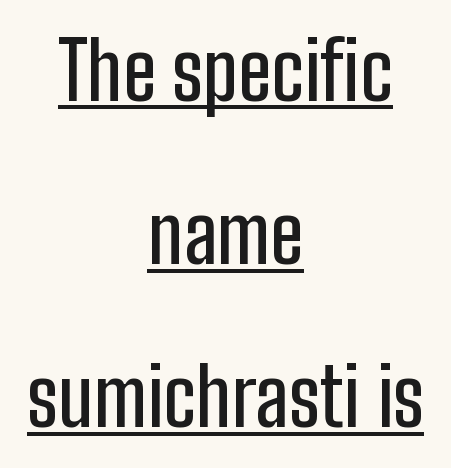
The rendering shows plain stroke endings on the letterforms — a sans-serif design. Rows of type keep a wide berth in the vertical direction. Has an underline been added? It has. A roman cut, with each character standing at attention. One-word summary of the alignment: center.
